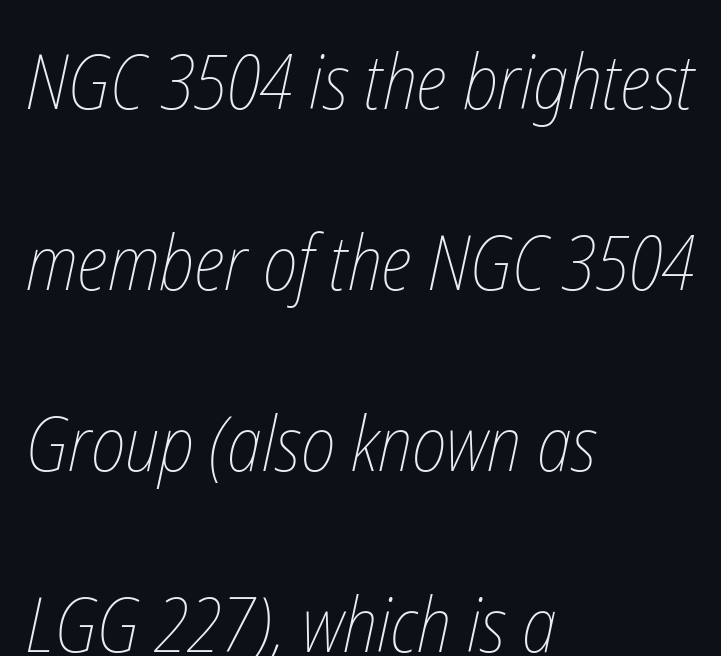
Honestly, there is no underline to notice here at all. Varying glyph widths throughout — classic text-font behaviour. Is the stroke heavy? The answer is a plain regular-or-lighter. The line texture is even and compact thanks to regular tracking. The lines are spread far apart with generous leading.
